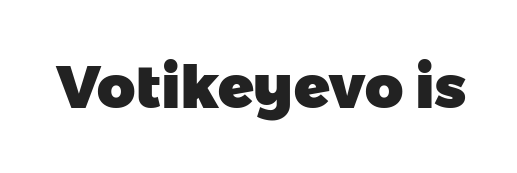
{"serif": "no", "bold": "yes", "weight": "heavy", "width": "normal", "stroke_contrast": "low", "x_height": "medium", "monospaced": "no", "underline": "no", "letter_spacing": "normal", "letter_spacing_em": 0.0, "glyph_px": 59}
